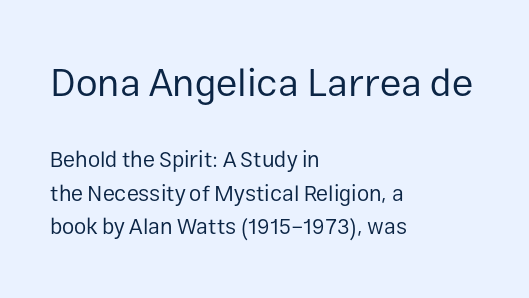
A quiet, ordinary-to-light weight characterises the typeface. The characters display no serif detailing; their extremities are plain. Honestly, the row spacing looks completely unremarkable. The letters in the upper block stand taller than those in the block below. Every row of glyphs begins at an identical x-position on the left. In terms of letterspacing, this is plain default setting.
